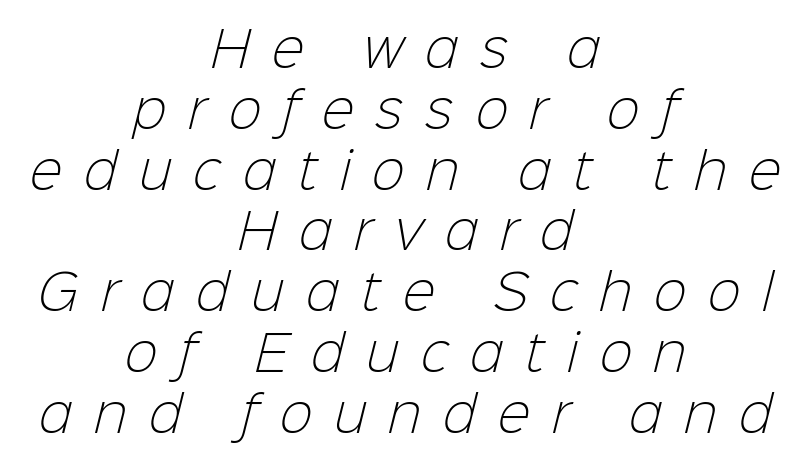
Grotesque or geometric, the face here clearly has no serifs. These lines stack symmetrically, like a column narrowing and widening about its center. A quiet, ordinary-to-light weight characterises the typeface. The passage shown is not underscored anywhere.
